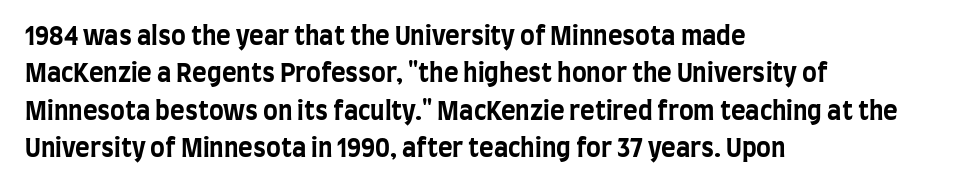
The image shows 25 px bold type, upright; set left-aligned, normal line spacing (1.5x), normal letter spacing, not underlined.
